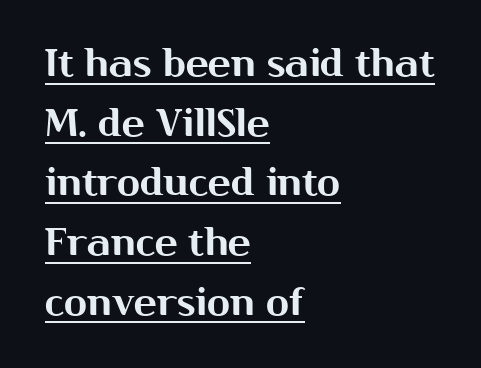
Q: Is the text italic (slanted)? A: No, it is upright.
Q: Is the typeface a serif or a sans-serif typeface? A: Sans-serif.
Q: Is the text underlined? A: Yes.
Q: How is the paragraph aligned? A: Left-aligned.
Q: Is the spacing between letters normal or unusually wide? A: Normal.
Q: Is the spacing between lines tight, normal or loose? A: Normal.
Q: Width (condensed, normal, or wide)? A: Normal.
Q: Stroke contrast? A: Medium.
Q: x-height? A: Medium.
Q: Monospaced? A: No.
